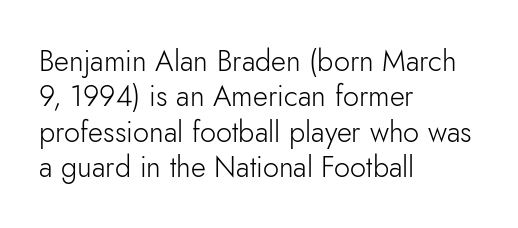
Looks like regular typesetting: each glyph gets only the width it needs. A typesetter would call this zero additional tracking. This is not heavy type; no bold has been used. This is roman type, the default non-slanted kind. These lines are set flush left with a ragged right edge.
